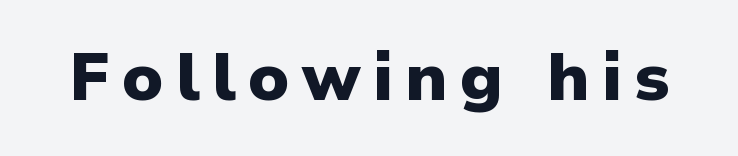
Just letters on the line, the space beneath them empty. In terms of letterform style, serifs are entirely absent. This sample has the flowing, uneven cadence of proportional lettering. Heavy-handed strokes throughout: this text is bold. Every character sits straight up, as roman type does.
